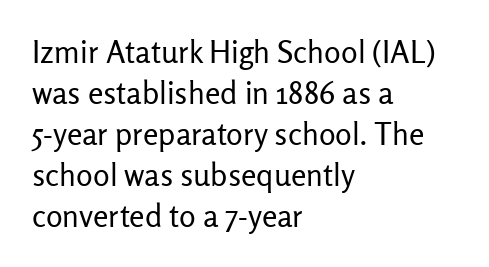
{"serif": "no", "italic": "no", "bold": "no", "weight": "regular", "width": "normal", "stroke_contrast": "low", "x_height": "medium", "monospaced": "no", "underline": "no", "align": "left", "line_spacing": "normal", "line_spacing_ratio": 1.32, "letter_spacing": "normal", "letter_spacing_em": 0.0, "glyph_px": 31}
